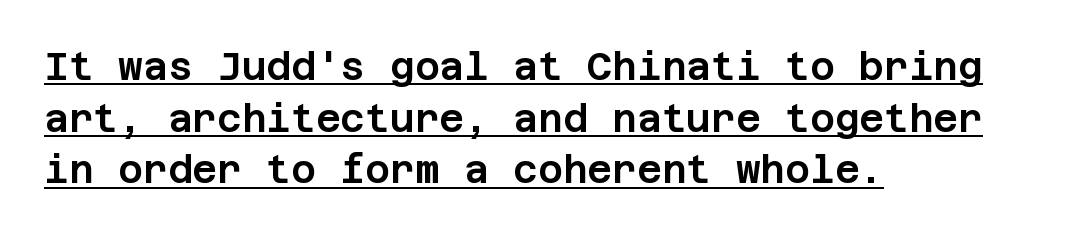
Q: Is the text italic (slanted)? A: No, it is upright.
Q: Is the typeface a serif or a sans-serif typeface? A: Sans-serif.
Q: Is the text underlined? A: Yes.
Q: How is the paragraph aligned? A: Left-aligned.
Q: Is the spacing between letters normal or unusually wide? A: Normal.
Q: Is the spacing between lines tight, normal or loose? A: Normal.
Q: Width (condensed, normal, or wide)? A: Normal.
Q: Stroke contrast? A: Low.
Q: x-height? A: Large.
